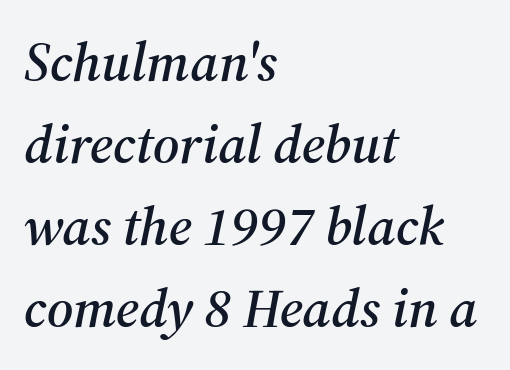
The image shows 55 px serif type, italic (leaning right); set left-aligned, normal line spacing (1.49x), normal letter spacing, not underlined; medium stroke contrast and a medium x-height.
